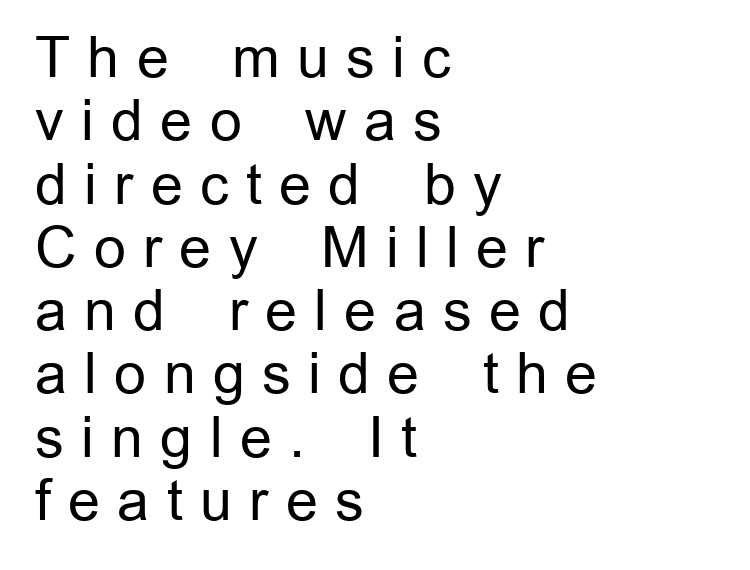
The image shows 56 px regular-weight sans-serif type, upright; set left-aligned, tight line spacing (1.13x), unusually wide letter spacing (+0.31 em), not underlined; low stroke contrast and a medium x-height.
